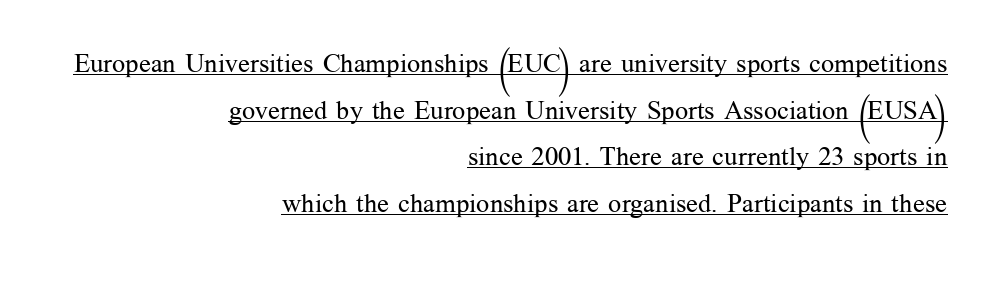
Q: Is the text bold? A: No.
Q: Is the text italic (slanted)? A: No, it is upright.
Q: Is the text underlined? A: Yes.
Q: How is the paragraph aligned? A: Right-aligned.
Q: Is the spacing between letters normal or unusually wide? A: Normal.
